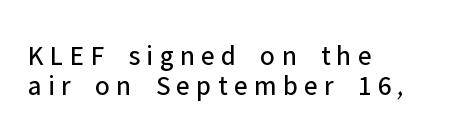
Designer's note — italics off, roman on. Whoever set this chose condensed vertical rhythm over breathing room. Do the characters align in a grid? No, the font is proportional. The typeface has the unassuming heft of standard copy or less.
